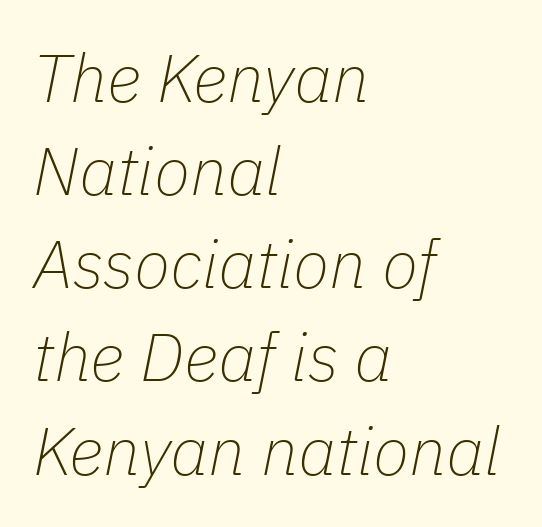
{"italic": "yes", "lean": "right", "slant_degrees": 11, "bold": "no", "weight": "thin", "width": "normal", "stroke_contrast": "low", "x_height": "medium", "monospaced": "no", "underline": "no", "align": "left", "line_spacing": "normal", "line_spacing_ratio": 1.39, "letter_spacing": "normal", "letter_spacing_em": 0.0, "glyph_px": 67}
